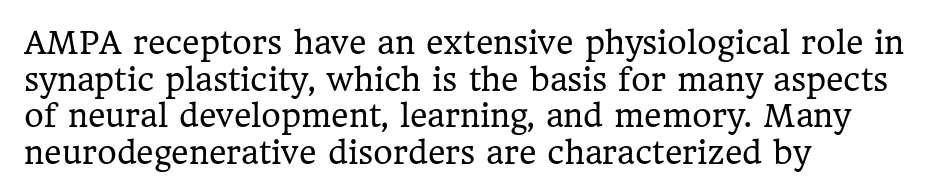
The image shows 30 px regular-weight serif type, upright; set left-aligned, line spacing 1.22x, normal letter spacing, not underlined; low stroke contrast and a medium x-height.
